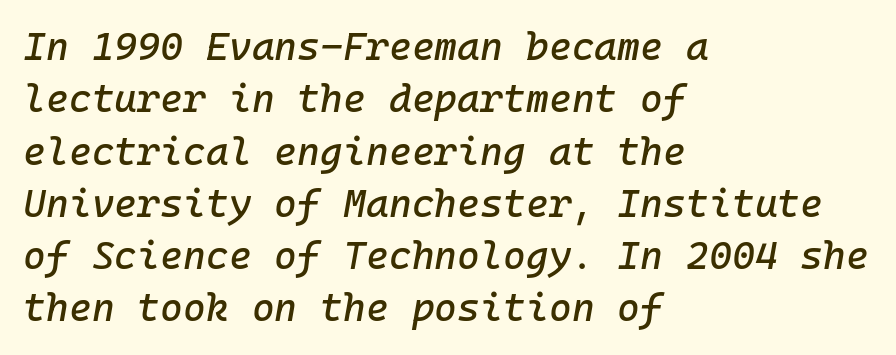
{"italic": "yes", "lean": "right", "slant_degrees": 10, "width": "normal", "stroke_contrast": "low", "x_height": "medium", "underline": "no", "align": "left", "line_spacing": "normal", "line_spacing_ratio": 1.34, "letter_spacing": "normal", "letter_spacing_em": 0.0, "glyph_px": 39}
